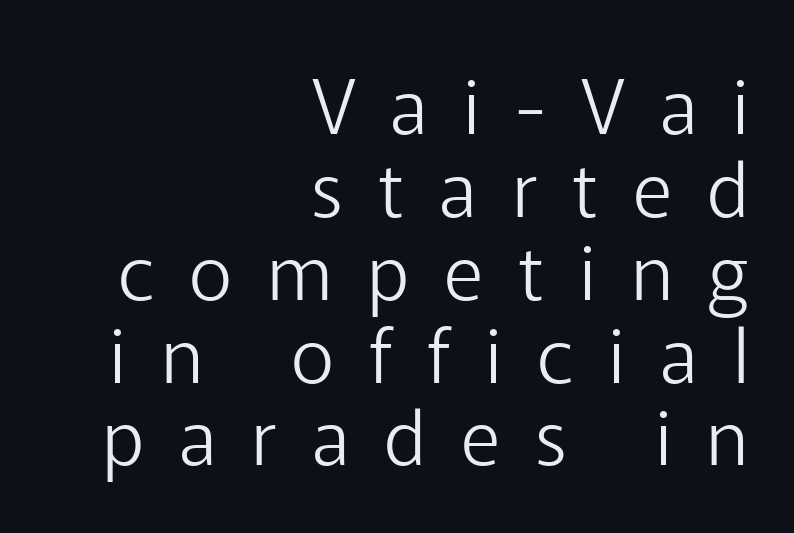
The rendering uses natural spacing where letterforms have individual widths. Very little white space separates one row of letters from the next. Characters remain perfectly vertical along every line. Quick note: underline off. Examine the stroke ends and you'll find no serifs.
